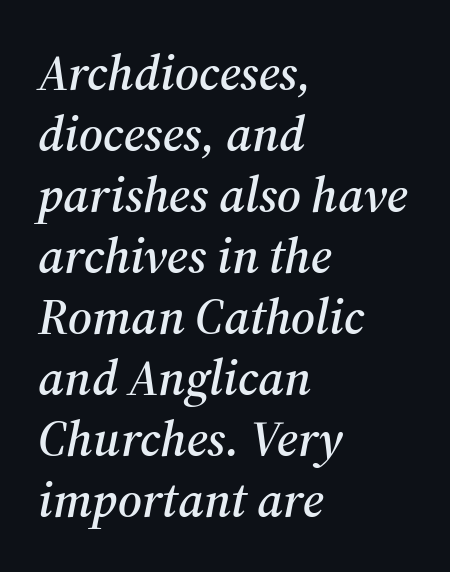
The image shows 50 px serif type, italic (leaning right); set left-aligned, line spacing 1.22x, normal letter spacing, not underlined; medium stroke contrast and a medium x-height.
